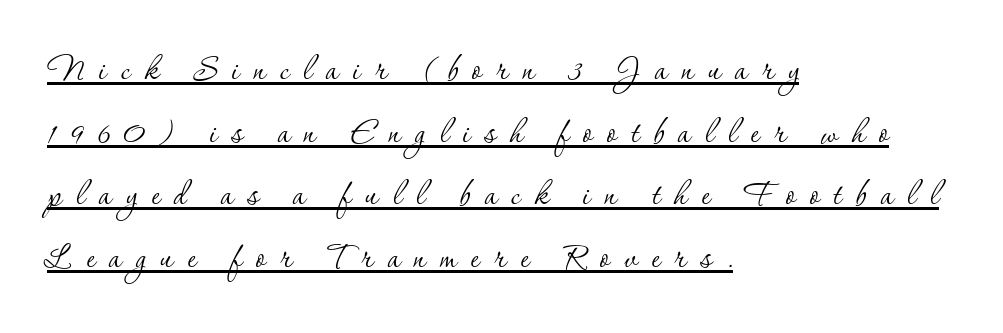
{"serif": "yes", "bold": "no", "weight": "thin", "width": "normal", "stroke_contrast": "low", "x_height": "small", "monospaced": "no", "underline": "yes", "align": "left", "line_spacing": "normal", "line_spacing_ratio": 1.49, "letter_spacing": "wide", "letter_spacing_em": 0.34, "glyph_px": 42}
